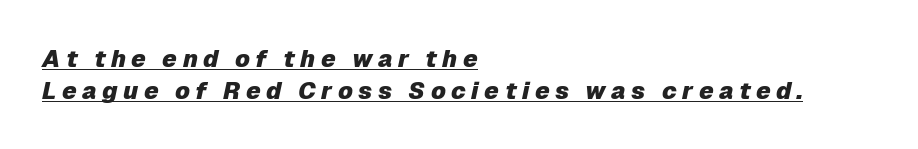
{"italic": "yes", "lean": "right", "slant_degrees": 12, "bold": "yes", "underline": "yes", "align": "left", "line_spacing": "normal", "line_spacing_ratio": 1.32, "letter_spacing": "wide", "letter_spacing_em": 0.23, "glyph_px": 24}
